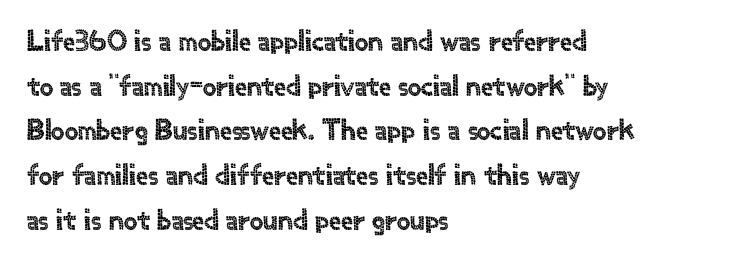
Q: Is the text italic (slanted)? A: No, it is upright.
Q: Is the typeface a serif or a sans-serif typeface? A: Sans-serif.
Q: Is the text underlined? A: No.
Q: How is the paragraph aligned? A: Left-aligned.
Q: Is the spacing between letters normal or unusually wide? A: Normal.
Q: Is the spacing between lines tight, normal or loose? A: Normal.
Q: Width (condensed, normal, or wide)? A: Normal.
Q: x-height? A: Small.
Q: Monospaced? A: No.
